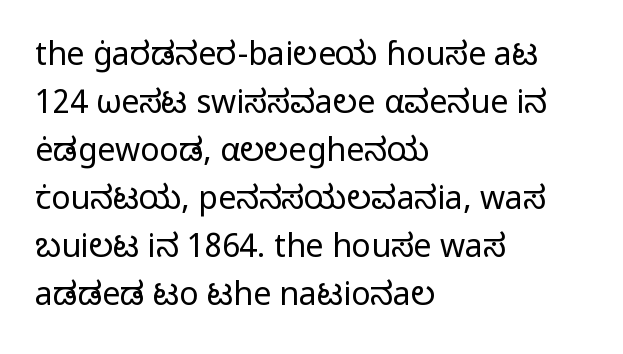
The image shows 32 px regular-weight sans-serif type, upright; set left-aligned, normal line spacing (1.5x), normal letter spacing, not underlined; low stroke contrast and a medium x-height.
